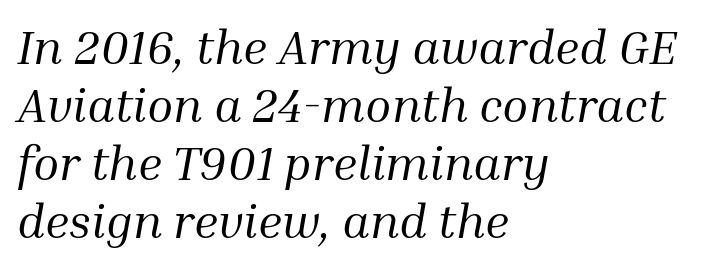
{"serif": "yes", "italic": "yes", "lean": "right", "slant_degrees": 10, "bold": "no", "weight": "regular", "width": "normal", "stroke_contrast": "medium", "x_height": "medium", "monospaced": "no", "underline": "no", "align": "left", "line_spacing_ratio": 1.21, "letter_spacing": "normal", "letter_spacing_em": 0.0, "glyph_px": 48}
